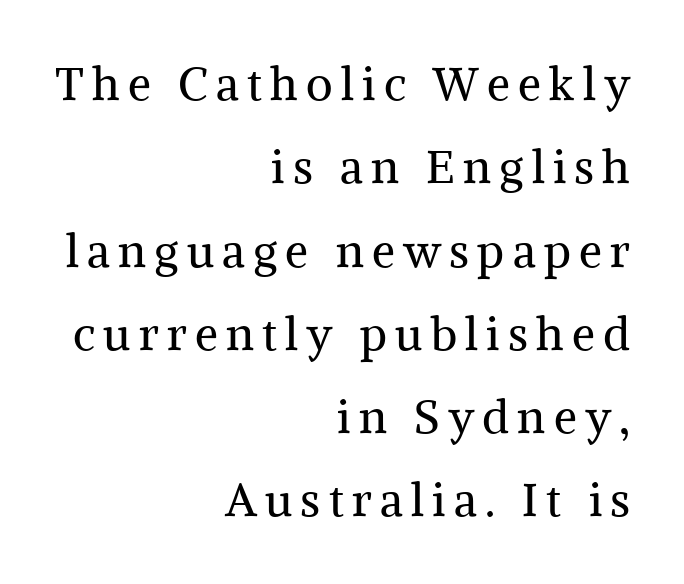
The image shows 46 px regular-weight serif type, upright; set right-aligned, line spacing 1.81x, not underlined; medium stroke contrast and a medium x-height.
